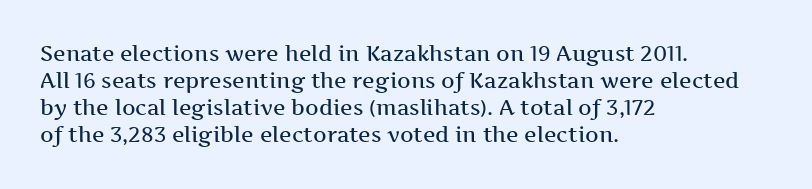
The typography opts for an upright posture over an oblique one. The typesetting leans somewhat heavy: a semibold. Look at the tracking — it's just the regular setting, nothing added. Bare-footed words on every line. Summary of vertical rhythm: regular, with standard interline spacing. The paragraph shown leans on its left margin.
